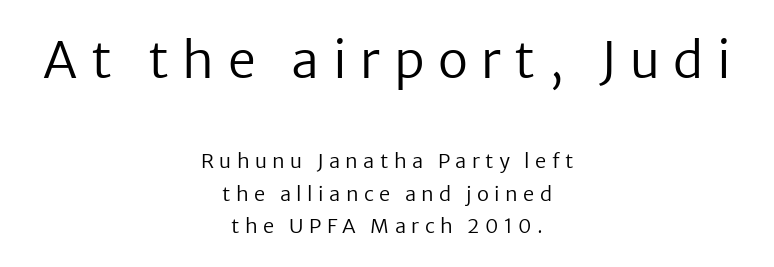
Type without underlining. The whitespace from short lines is split evenly between both sides. The rendering uses a moderate line-height, typical for paragraphs. This reads as an unemphasized weight, regular at the heaviest. The tracking jumps out immediately: characters are airy and widely separated.
